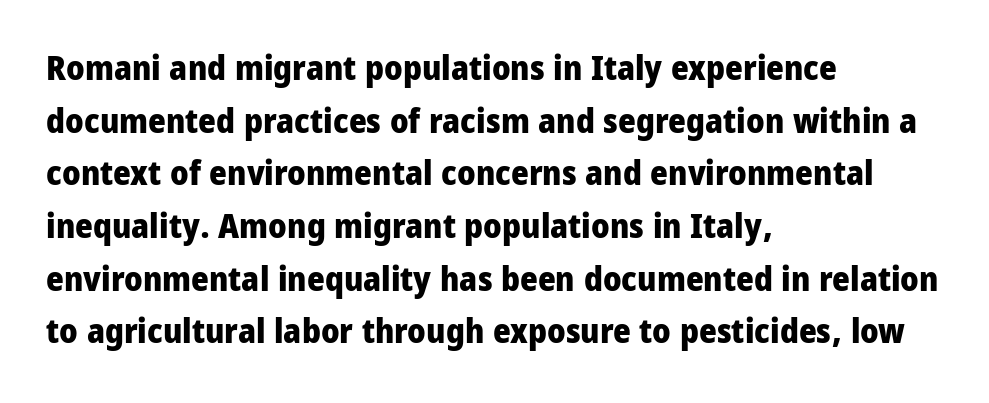
Q: Is the text bold? A: Yes.
Q: Is the text italic (slanted)? A: No, it is upright.
Q: Is the typeface a serif or a sans-serif typeface? A: Sans-serif.
Q: Is the text underlined? A: No.
Q: How is the paragraph aligned? A: Left-aligned.
Q: Is the spacing between letters normal or unusually wide? A: Normal.
Q: Is the spacing between lines tight, normal or loose? A: Normal.
Q: Width (condensed, normal, or wide)? A: Condensed.
Q: Stroke contrast? A: Low.
Q: x-height? A: Large.
Q: Monospaced? A: No.
